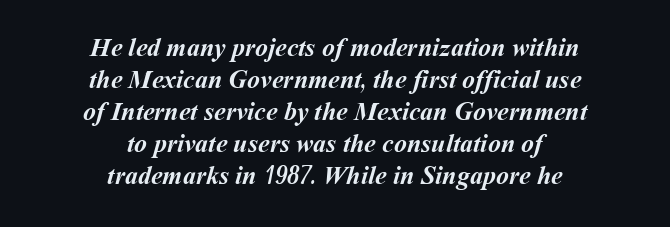
The image shows 26 px bold type; set centered, line spacing 1.23x, normal letter spacing, not underlined.
